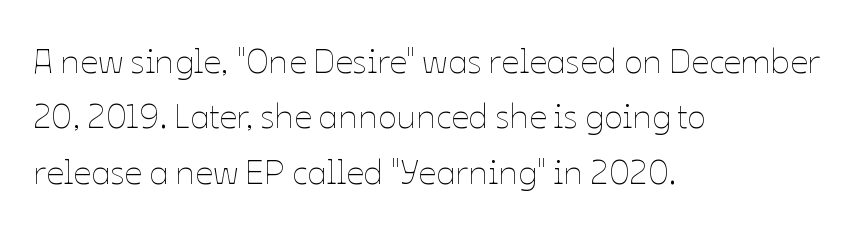
The image shows 35 px thin type, upright; set left-aligned, normal line spacing (1.58x), normal letter spacing, not underlined; low stroke contrast and a medium x-height.
